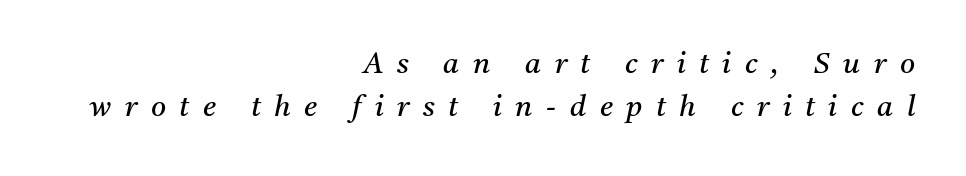
Q: Is the text bold? A: No.
Q: Is the text italic (slanted)? A: Yes, it leans right by about 11 degrees.
Q: Is the typeface a serif or a sans-serif typeface? A: Serif.
Q: Is the text underlined? A: No.
Q: How is the paragraph aligned? A: Right-aligned.
Q: Is the spacing between letters normal or unusually wide? A: Unusually wide.
Q: Is the spacing between lines tight, normal or loose? A: Normal.
Q: Width (condensed, normal, or wide)? A: Normal.
Q: Stroke contrast? A: Medium.
Q: x-height? A: Medium.
Q: Monospaced? A: No.
